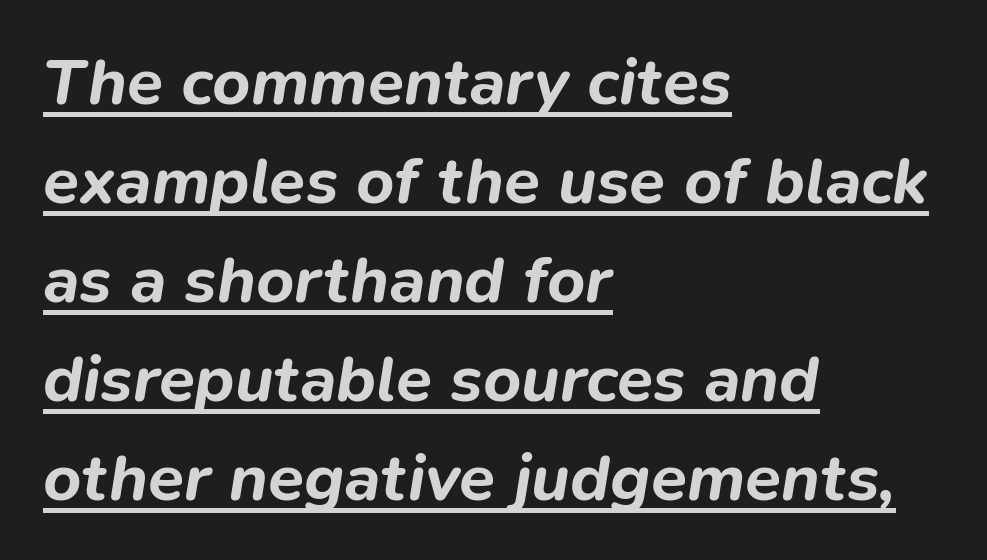
Q: Is the text bold? A: Yes.
Q: Is the text italic (slanted)? A: Yes, it leans right by about 9 degrees.
Q: Is the text underlined? A: Yes.
Q: How is the paragraph aligned? A: Left-aligned.
Q: Is the spacing between letters normal or unusually wide? A: Normal.
Q: Is the spacing between lines tight, normal or loose? A: Normal.
Q: Width (condensed, normal, or wide)? A: Normal.
Q: Stroke contrast? A: Low.
Q: x-height? A: Medium.
Q: Monospaced? A: No.
